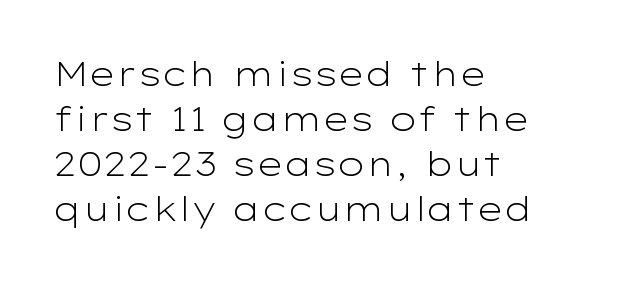
The lines are quadded left. The letters stand upright; this is a roman face. You could call the tracking neutral — neither tight nor loose. Horizontal bands of white between lines are of average thickness. Beneath every word, the page is bare. Serif or sans? Sans — the stroke terminals are bare.
